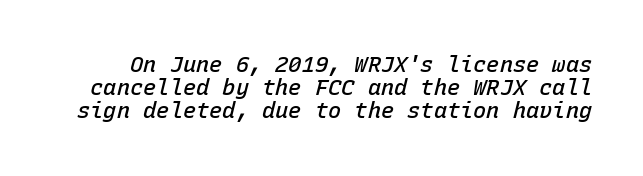
The passage shown stacks its lines with hardly any gap. Plain, unruled lines of type. Typesetter's note: demi weight, one step under bold. Italic: yes, the glyphs are oblique.
